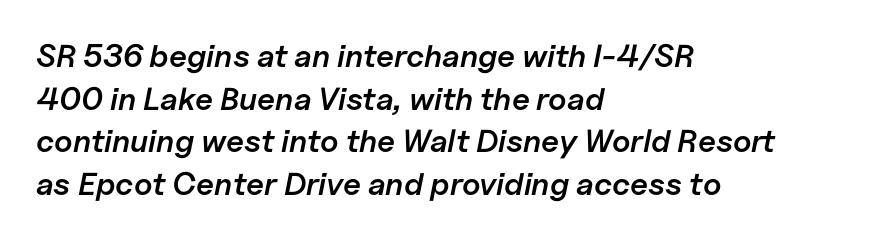
Whoever set this chose a conventional vertical rhythm. Heft: intermediate — a semibold. Is this a fixed-width face? No — the glyphs have proportional, varying widths. The string is rendered with underlining switched off. What stands out about the letter spacing? Nothing — it is the standard amount. The paragraph shown leans on its left margin.
